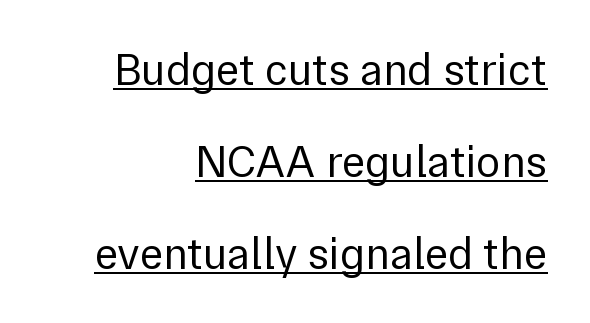
Q: Is the text bold? A: No.
Q: Is the text italic (slanted)? A: No, it is upright.
Q: Is the typeface a serif or a sans-serif typeface? A: Sans-serif.
Q: Is the text underlined? A: Yes.
Q: How is the paragraph aligned? A: Right-aligned.
Q: Is the spacing between letters normal or unusually wide? A: Normal.
Q: Is the spacing between lines tight, normal or loose? A: Loose.
Q: Width (condensed, normal, or wide)? A: Normal.
Q: x-height? A: Medium.
Q: Monospaced? A: No.
